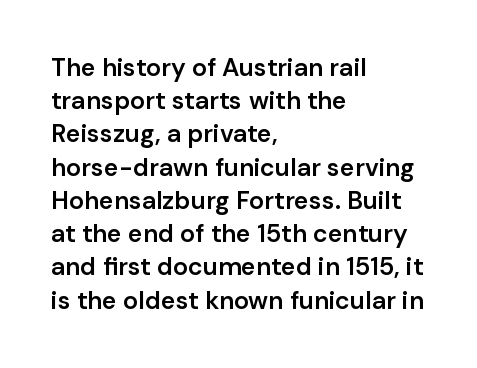
The image shows 25 px text type, upright; set left-aligned, normal line spacing (1.33x), normal letter spacing, not underlined.
